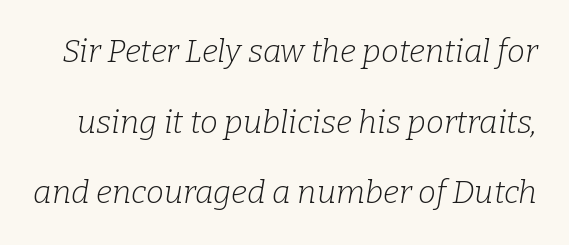
The image shows 32 px light serif type, italic (leaning right); set loose line spacing (2.21x), normal letter spacing, not underlined; low stroke contrast and a medium x-height.
